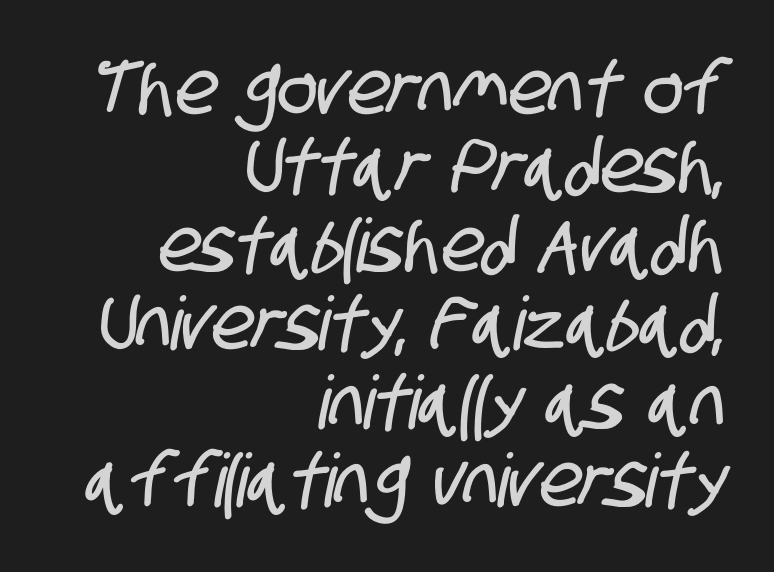
The image shows 74 px condensed sans-serif type; set right-aligned, tight line spacing (1.06x), normal letter spacing, not underlined; low stroke contrast and a large x-height.
